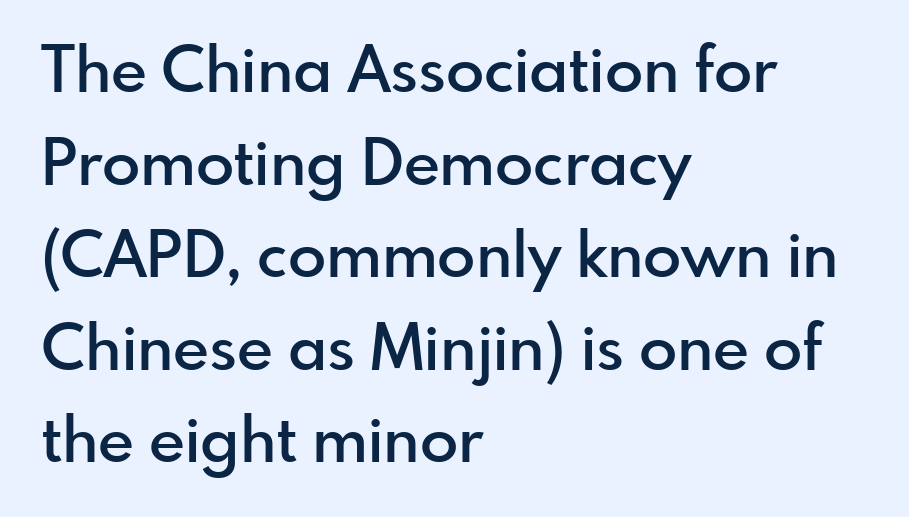
The image shows 63 px semibold sans-serif type, upright; set left-aligned, normal line spacing (1.47x), normal letter spacing, not underlined; a small x-height.
